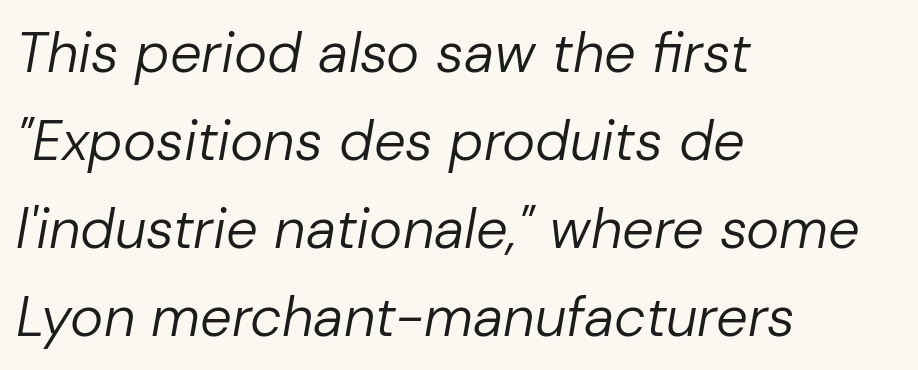
The rendering keeps characters at their native spacing. Clear beneath every line of the passage. The space between consecutive lines is moderate. Every character sits at an angle, as italics do. Which margin do the lines hug? The left one — the right edge is uneven.
